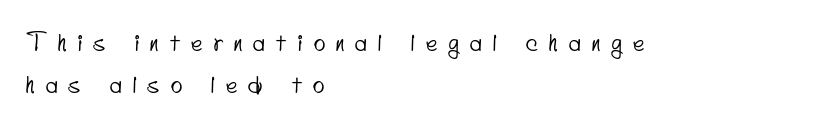
The image shows 24 px text type; set left-aligned, line spacing 1.74x, unusually wide letter spacing (+0.47 em), not underlined.
